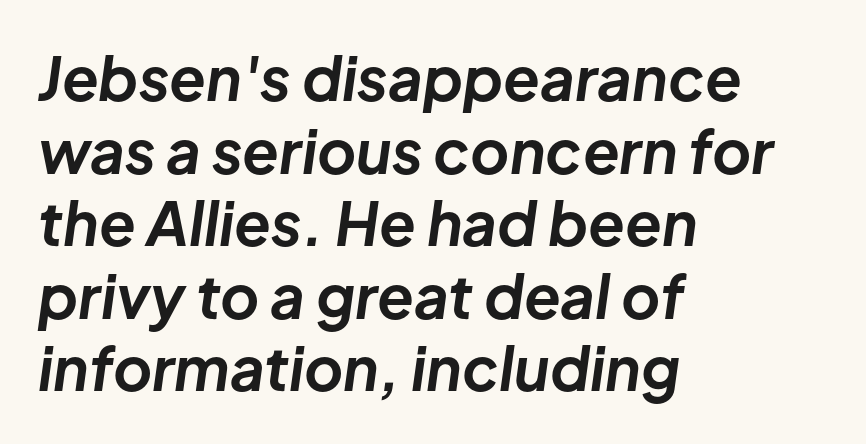
{"italic": "yes", "lean": "right", "slant_degrees": 8, "bold": "yes", "weight": "bold", "width": "normal", "stroke_contrast": "low", "x_height": "medium", "monospaced": "no", "underline": "no", "align": "left", "line_spacing_ratio": 1.21, "letter_spacing": "normal", "letter_spacing_em": 0.0, "glyph_px": 60}
